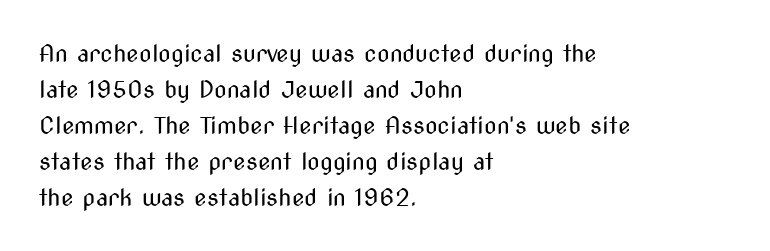
The foot of each line stays bare and open. It's the straight-up-and-down kind of type. The gaps between neighbouring characters are ordinary and unremarkable. A normal amount of white space separates one row of letters from the next. Typeset ragged right — the left edge is the straight one. Is the stroke heavy? The answer is a plain regular-or-lighter.
